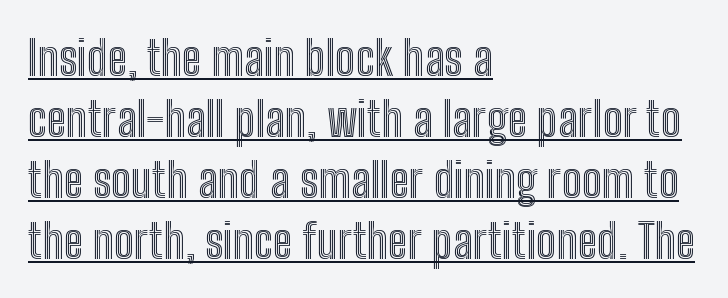
Q: Is the text italic (slanted)? A: No, it is upright.
Q: Is the text underlined? A: Yes.
Q: How is the paragraph aligned? A: Left-aligned.
Q: Is the spacing between letters normal or unusually wide? A: Normal.
Q: Is the spacing between lines tight, normal or loose? A: Normal.
Q: Width (condensed, normal, or wide)? A: Condensed.
Q: x-height? A: Medium.
Q: Monospaced? A: No.
